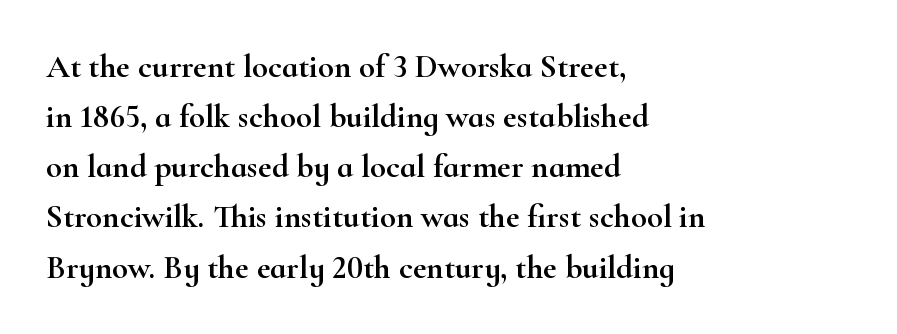
The rendering keeps characters at their native spacing. Italic: no, the glyphs are upright roman. The rows are spaced the way most documents space them. Descender tails drop into unmarked territory.
